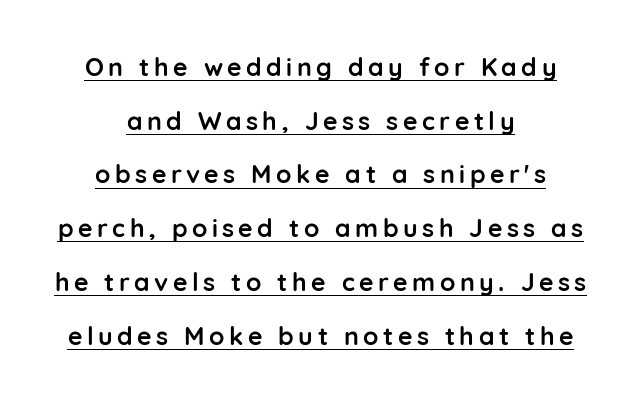
Horizontal bands of white between lines are thick stripes. Glance below the letters and you will spot a drawn line. Is the block centered? Yes — each line is placed symmetrically about the middle. Caption: bold face, heavy strokes. Do the letters lean? They stand straight.
